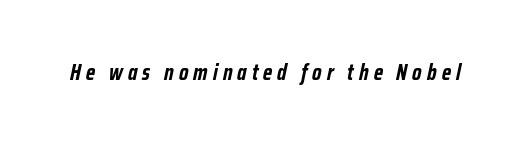
Q: Is the text bold? A: Yes.
Q: Is the text italic (slanted)? A: Yes, it leans right by about 12 degrees.
Q: Is the text underlined? A: No.
Q: Is the spacing between letters normal or unusually wide? A: Unusually wide.
